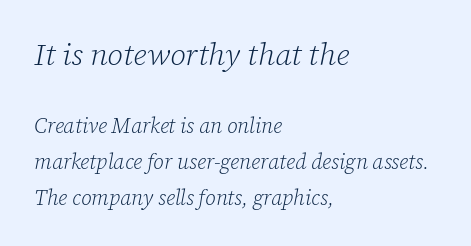
The earlier block is typeset at a bigger size than the later block. The horizontal fit of the characters is conventional and even. You can tell from the footed stems that serif type was used. Underlining? Definitely not there. Typeset ragged right — the left edge is the straight one. Compared with ordinary roman type, these characters are visibly tilted.
